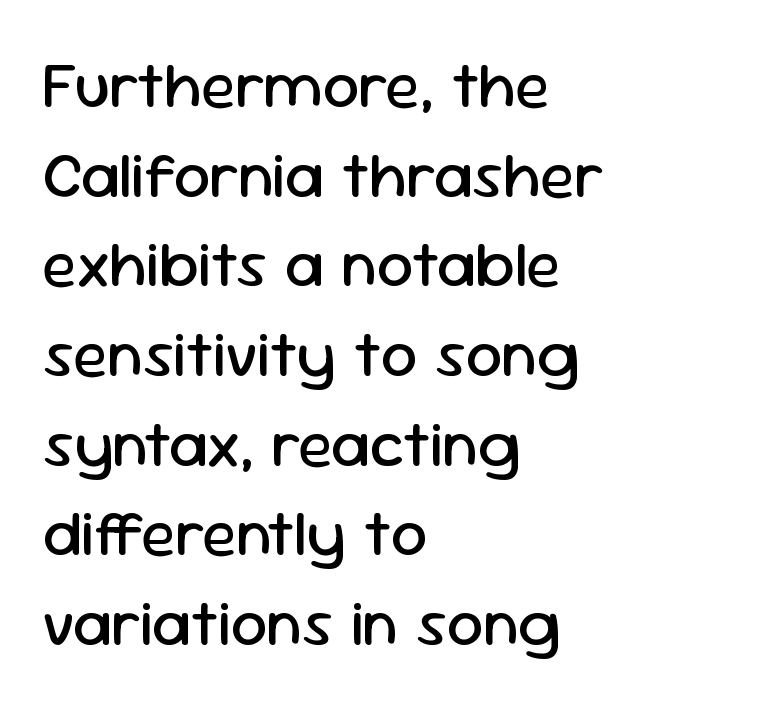
The passage shown stacks its lines at a standard gap. Character widths vary here, with narrow letters taking less room than wide ones. Compared with a typical body face, this is equally light or lighter still. These lines keep a tight, regular rhythm from letter to letter. The space beneath each line is pristine and unruled.
